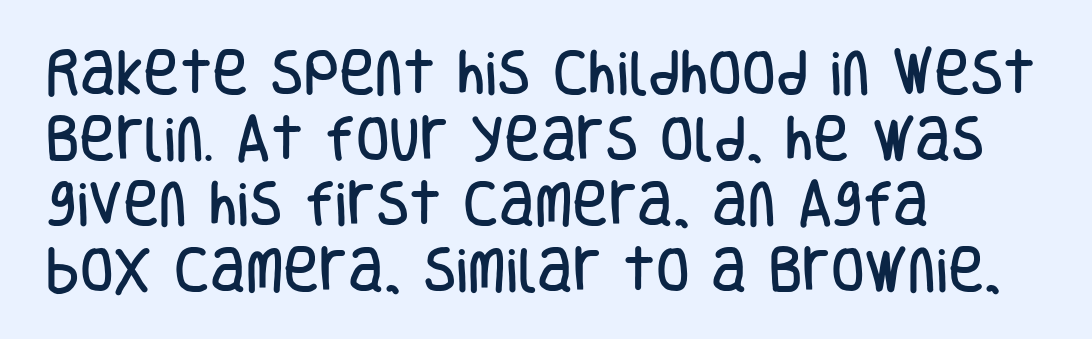
The area under the type is left untouched. The lettering holds an erect, upright posture throughout. Each letter keeps its own natural width here, so spacing adapts to shape. Short and long lines alike share a common starting point at left. These lines keep a tight, regular rhythm from letter to letter.
